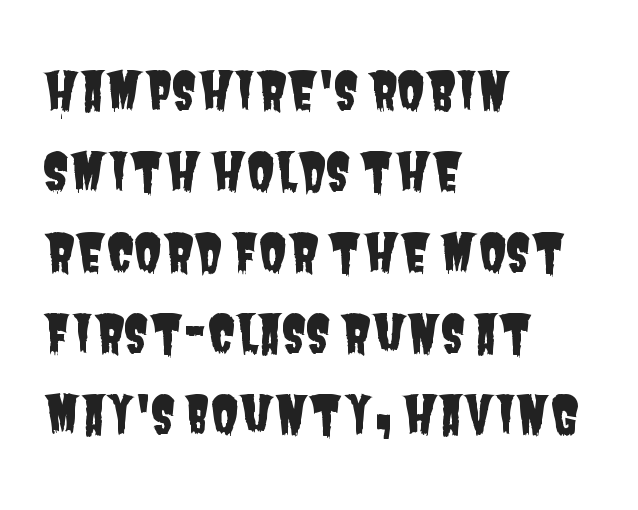
The face used here is proportionally spaced, like ordinary book or web type. The rendering shows plain stroke endings on the letterforms — a sans-serif design. The block of text has a typical density, with ordinary space between rows. Notice how the passage keeps a crisp vertical edge on the left only. The rendering keeps characters at their native spacing. The area under the type is left untouched.
